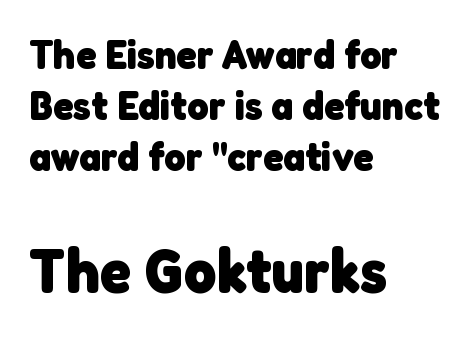
The image shows 62 px heavy sans-serif type; set left-aligned, line spacing 1.24x, normal letter spacing, not underlined; the second (bottom) block is 1.51x larger; low stroke contrast and a medium x-height.
